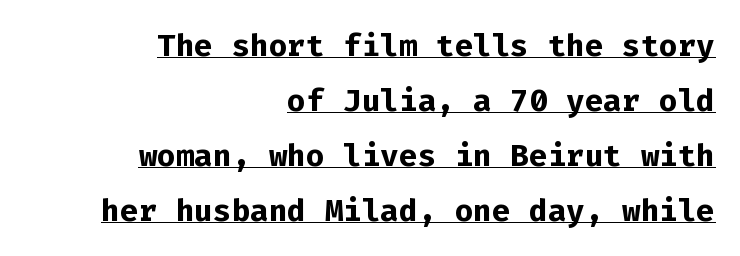
{"serif": "no", "italic": "no", "bold": "yes", "weight": "bold", "width": "normal", "stroke_contrast": "low", "x_height": "medium", "monospaced": "yes", "underline": "yes", "align": "right", "line_spacing_ratio": 1.77, "letter_spacing": "normal", "letter_spacing_em": 0.0, "glyph_px": 31}
